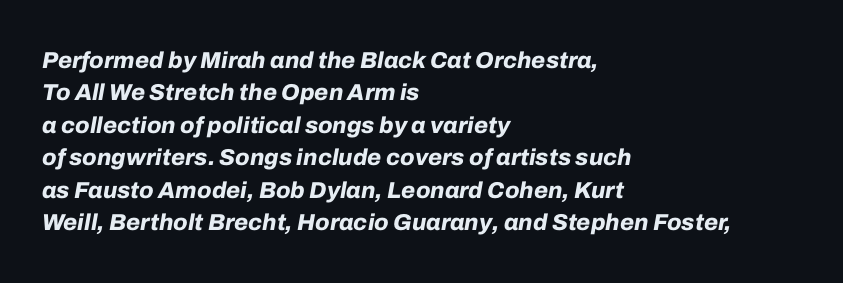
Layout note: lines flush left. As a designer I'd log this as weight 700, bold. Standard letterfit; no display-style spreading of the glyphs. This is oblique type, the kind used for emphasis or titles.
